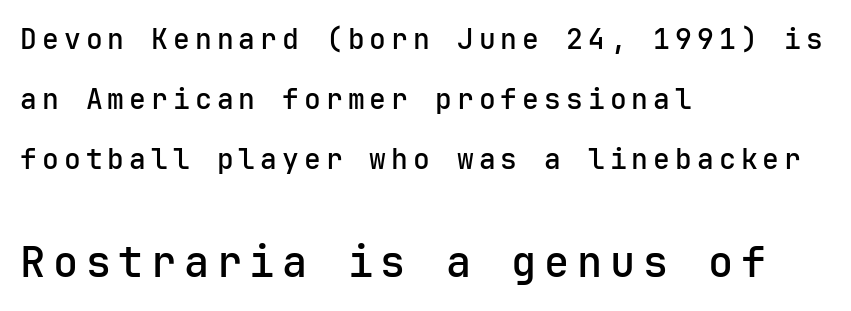
{"serif": "no", "italic": "no", "width": "normal", "stroke_contrast": "low", "x_height": "medium", "monospaced": "yes", "underline": "no", "align": "left", "line_spacing": "loose", "line_spacing_ratio": 2.15, "larger_block": "second", "size_ratio": 1.5, "glyph_px": 42}
